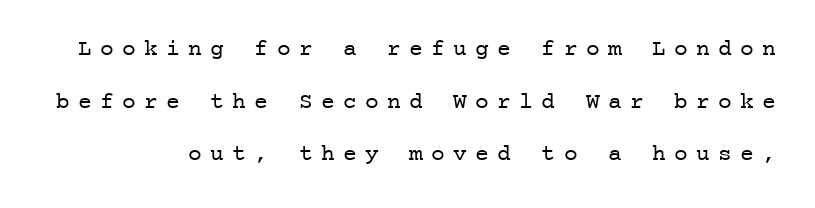
The image shows 23 px text type, upright; set loose line spacing (2.29x), unusually wide letter spacing (+0.36 em), not underlined.
